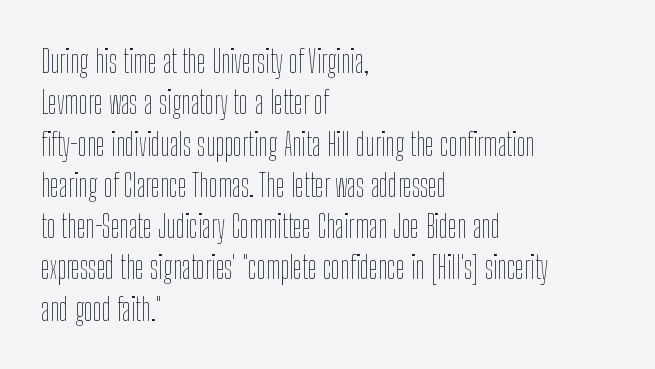
Q: Is the text bold? A: No.
Q: Is the text italic (slanted)? A: No, it is upright.
Q: Is the text underlined? A: No.
Q: How is the paragraph aligned? A: Left-aligned.
Q: Is the spacing between letters normal or unusually wide? A: Normal.
Q: Is the spacing between lines tight, normal or loose? A: Normal.
Q: Width (condensed, normal, or wide)? A: Condensed.
Q: Stroke contrast? A: Low.
Q: x-height? A: Medium.
Q: Monospaced? A: No.
